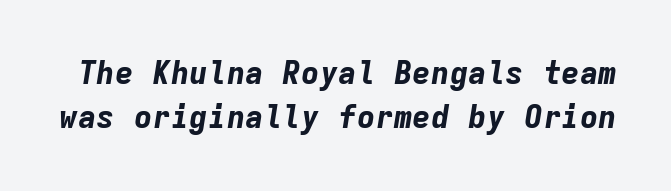
Emphasis-style slanted type is in use. Pretty heavy lettering here — definitely bold. A typesetter would call this leading conventional body-copy spacing. Spacing between characters is what you'd get straight out of the box.
